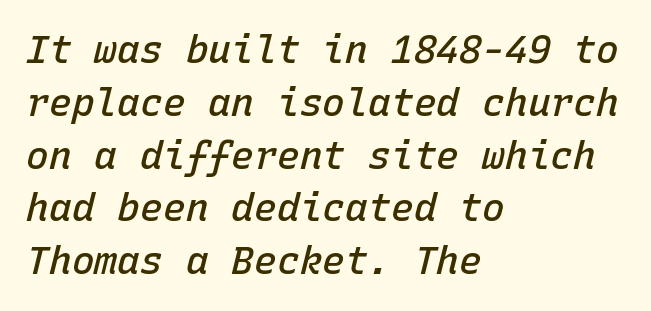
{"italic": "yes", "lean": "right", "slant_degrees": 15, "bold": "semi", "weight": "semibold", "width": "normal", "stroke_contrast": "low", "x_height": "medium", "monospaced": "yes", "underline": "no", "align": "left", "line_spacing": "normal", "line_spacing_ratio": 1.39, "letter_spacing": "normal", "letter_spacing_em": 0.0, "glyph_px": 38}
